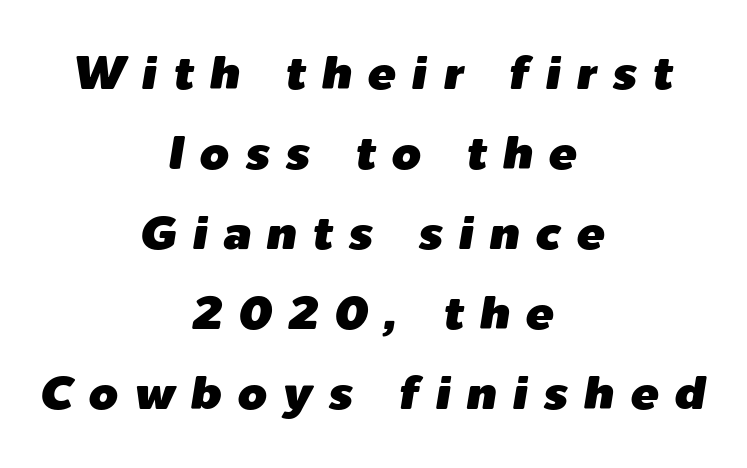
The image shows 47 px text type, italic (leaning right); set centered, normal line spacing (1.7x), unusually wide letter spacing (+0.33 em), not underlined; low stroke contrast and a medium x-height.
